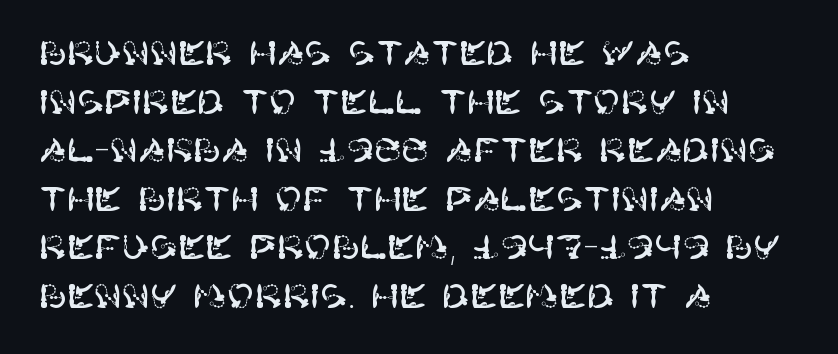
{"serif": "no", "italic": "no", "width": "normal", "stroke_contrast": "high", "x_height": "large", "underline": "no", "align": "left", "line_spacing": "normal", "line_spacing_ratio": 1.47, "letter_spacing": "normal", "letter_spacing_em": 0.0, "glyph_px": 33}
